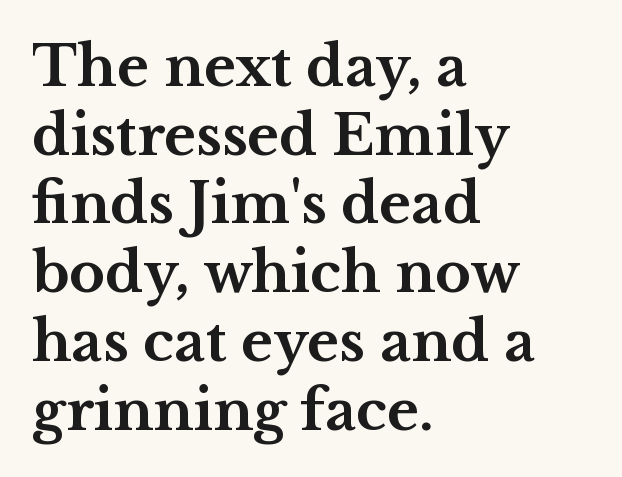
{"serif": "yes", "italic": "no", "bold": "yes", "weight": "bold", "width": "wide", "stroke_contrast": "medium", "x_height": "medium", "monospaced": "no", "underline": "no", "align": "left", "line_spacing": "normal", "line_spacing_ratio": 1.25, "letter_spacing": "normal", "letter_spacing_em": 0.0, "glyph_px": 55}
